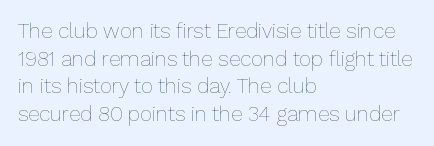
{"italic": "no", "bold": "no", "underline": "no", "align": "left", "line_spacing": "normal", "line_spacing_ratio": 1.32, "letter_spacing": "normal", "letter_spacing_em": 0.0, "glyph_px": 21}
